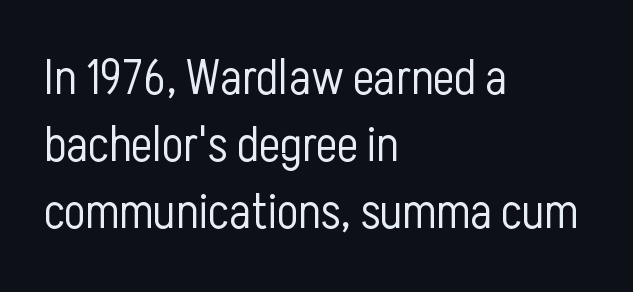
When letters stand straight like this, we call the style roman or upright. Examine the stroke ends and you'll find no serifs. This reads as an unemphasized weight, regular at the heaviest. Which margin do the lines hug? The left one — the right edge is uneven. Successive baselines arrive at the customary interval. Here the designer chose a conventional face with non-uniform glyph widths.
